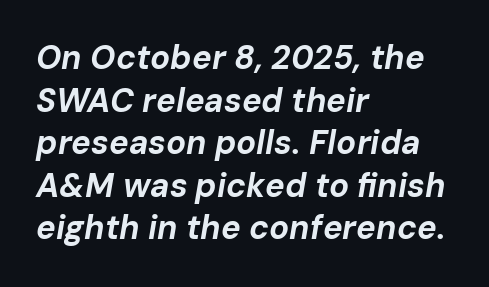
{"italic": "yes", "lean": "right", "slant_degrees": 10, "bold": "yes", "weight": "bold", "width": "normal", "stroke_contrast": "low", "x_height": "medium", "monospaced": "no", "underline": "no", "align": "left", "line_spacing": "normal", "line_spacing_ratio": 1.29, "letter_spacing": "normal", "letter_spacing_em": 0.0, "glyph_px": 33}
